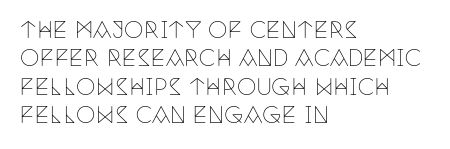
The image shows 22 px text type, upright; set left-aligned, normal line spacing (1.29x), normal letter spacing, not underlined.
